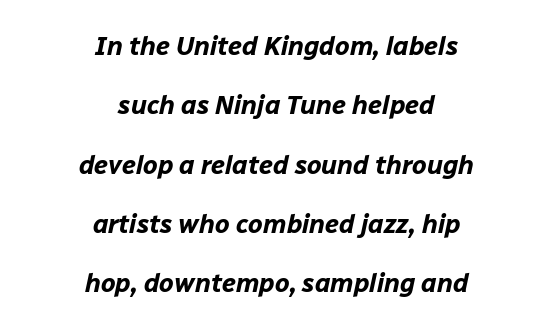
The setting favours the middle, as headings and verse often do. Each new line begins a long way beneath the previous one. Spacing between characters is what you'd get straight out of the box. Clear beneath every line of the passage. Does the lettering tilt? It does — this is italic. How heavy is the stroke? Heavy — this is a bold.
